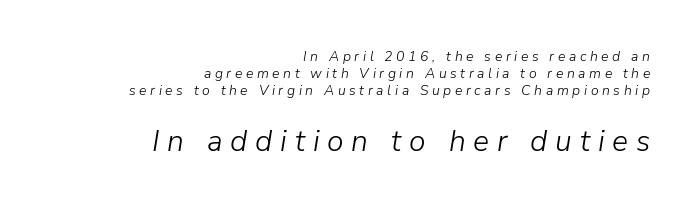
A typesetter would call this proportional, since set widths differ per character. A student would notice the bottom passage is typeset larger than what precedes it. In CSS terms this would be text-align: right. The specimen omits any rule beneath the text block's lines. The whole block is typeset with a tilt. Stroke mass is kept to a normal reading level or below.
